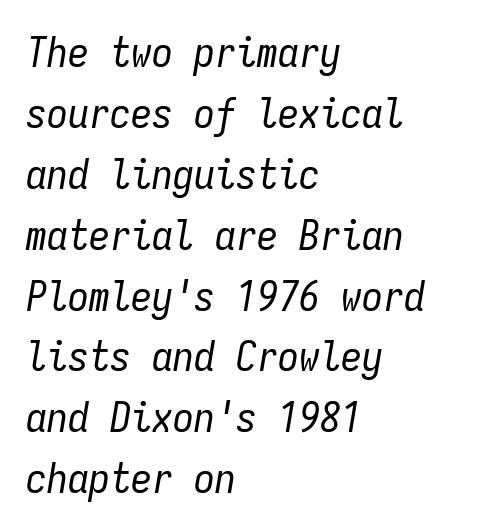
Q: Is the text bold? A: No.
Q: Is the text italic (slanted)? A: Yes, it leans right by about 9 degrees.
Q: Is the text underlined? A: No.
Q: How is the paragraph aligned? A: Left-aligned.
Q: Is the spacing between letters normal or unusually wide? A: Normal.
Q: Is the spacing between lines tight, normal or loose? A: Normal.
Q: Width (condensed, normal, or wide)? A: Condensed.
Q: Stroke contrast? A: Low.
Q: x-height? A: Medium.
Q: Monospaced? A: Yes.
